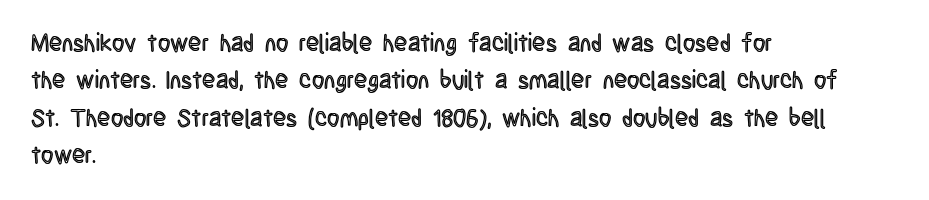
{"italic": "no", "underline": "no", "align": "left", "line_spacing": "normal", "line_spacing_ratio": 1.56, "letter_spacing": "normal", "letter_spacing_em": 0.0, "glyph_px": 24}
